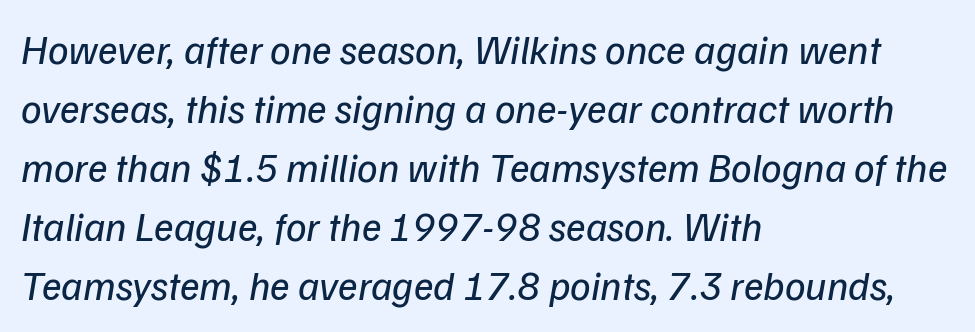
{"italic": "yes", "lean": "right", "slant_degrees": 9, "bold": "no", "weight": "regular", "width": "normal", "stroke_contrast": "low", "x_height": "medium", "monospaced": "no", "underline": "no", "align": "left", "line_spacing": "normal", "line_spacing_ratio": 1.44, "letter_spacing": "normal", "letter_spacing_em": 0.0, "glyph_px": 41}
